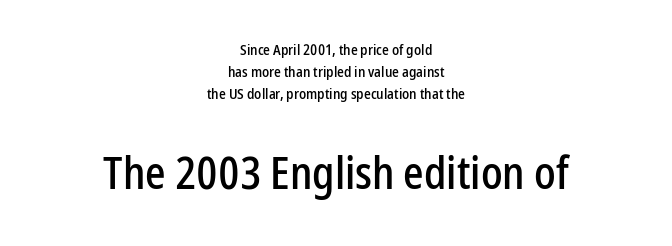
{"serif": "no", "italic": "no", "width": "condensed", "stroke_contrast": "low", "x_height": "medium", "monospaced": "no", "underline": "no", "align": "center", "line_spacing": "normal", "line_spacing_ratio": 1.46, "letter_spacing": "normal", "letter_spacing_em": 0.0, "larger_block": "second", "size_ratio": 3.0, "glyph_px": 45}
